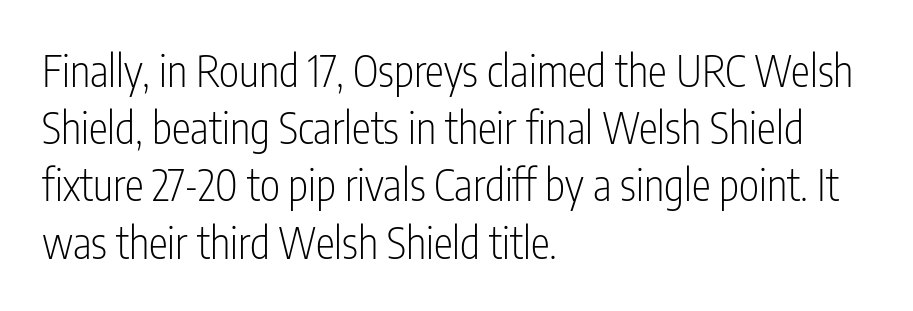
The letterforms sit at book weight or below. Clear beneath every line of the passage. Notice how the stems are strictly vertical — no italics here. Is there much room between lines? A standard amount, neither cramped nor airy. The tracking reads as untouched default to a designer's eye. The designer went with a sans here, leaving each stem footless.
